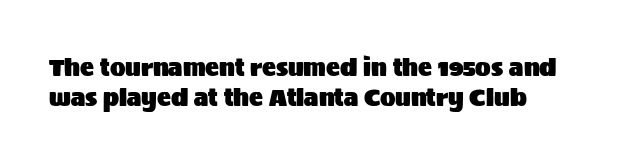
The image shows 23 px text type, upright; set normal line spacing (1.32x), normal letter spacing, not underlined.
